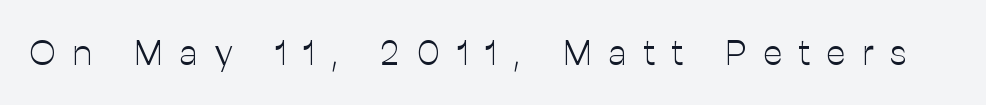
Stems here are at most as thick as an everyday book face. The area under the type is left untouched. The letters advance in unequal steps, a hallmark of proportional type. A roman cut, with each character standing at attention. The type is letterspaced generously, with wide tracking.
